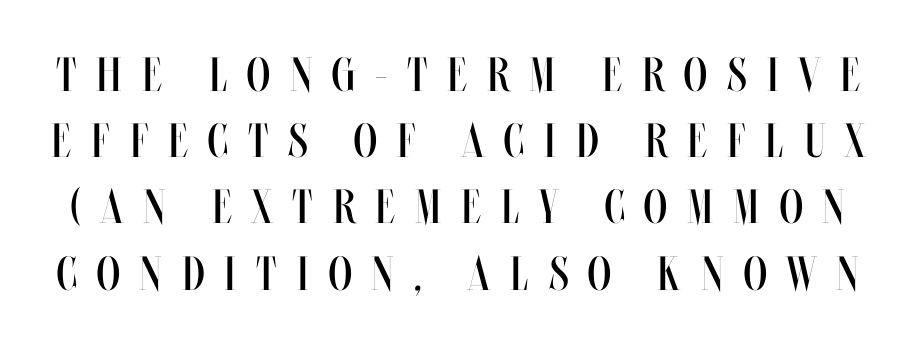
The image shows 48 px regular-weight, condensed type, upright; set normal line spacing (1.38x), unusually wide letter spacing (+0.42 em), not underlined; medium stroke contrast and a large x-height.
